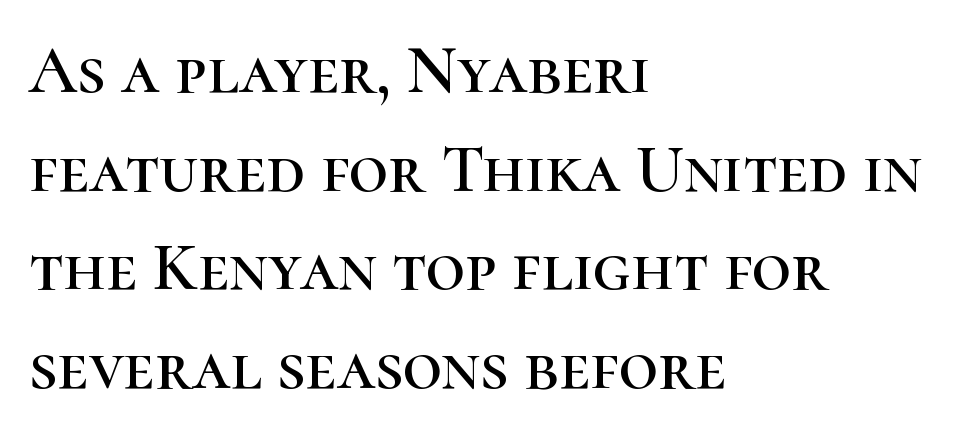
The image shows 68 px serif type, upright; set left-aligned, normal line spacing (1.45x), normal letter spacing, not underlined; high stroke contrast and a medium x-height.
